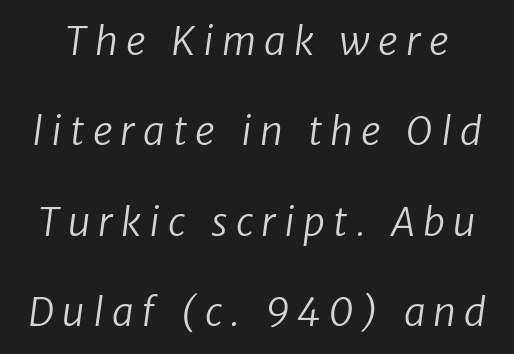
No heavy texture on the line: the type isn't bold. Notice the wide empty band between every row — that's loose leading. No feet cap the strokes, marking this as sans-serif type. This sample has the flowing, uneven cadence of proportional lettering.
